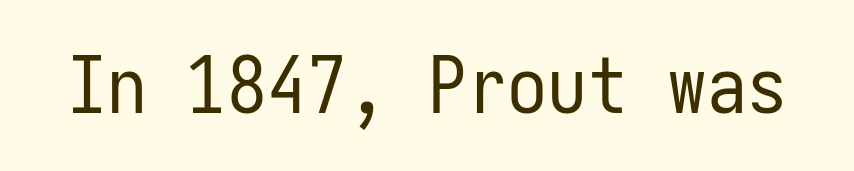
Just letters on the line, the space beneath them empty. The letterforms sit shoulder to shoulder at normal distance. You can tell it's not italic because the verticals are truly vertical. The typeface chosen for these lines omits serifs.
